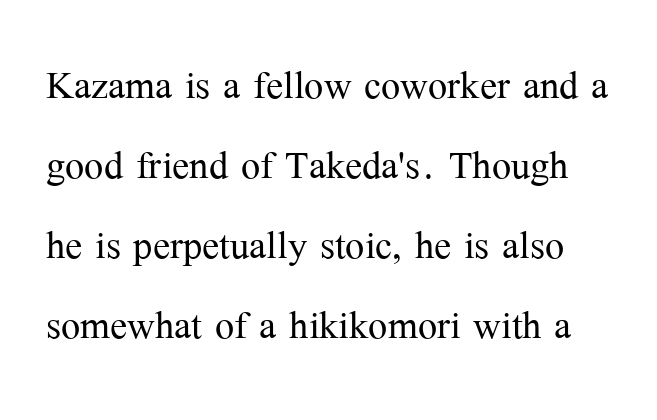
Is this a fixed-width face? No — the glyphs have proportional, varying widths. The words here are not underlined. In terms of letterspacing, this is plain default setting. The typography opts for an upright posture over an oblique one. Each stroke keeps to a modest, everyday thickness or less.
